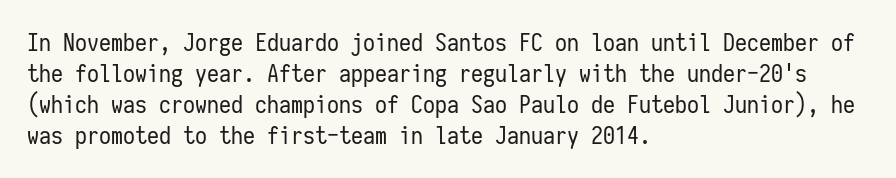
Q: Is the text bold? A: No.
Q: Is the text italic (slanted)? A: No, it is upright.
Q: Is the text underlined? A: No.
Q: How is the paragraph aligned? A: Left-aligned.
Q: Is the spacing between letters normal or unusually wide? A: Normal.
Q: Is the spacing between lines tight, normal or loose? A: Normal.
